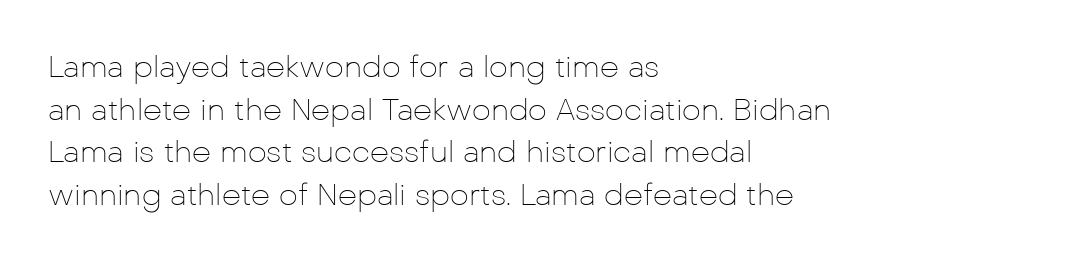
{"serif": "no", "italic": "no", "bold": "no", "weight": "thin", "width": "normal", "stroke_contrast": "low", "x_height": "medium", "monospaced": "no", "underline": "no", "align": "left", "line_spacing": "normal", "line_spacing_ratio": 1.42, "letter_spacing": "normal", "letter_spacing_em": 0.0, "glyph_px": 30}
